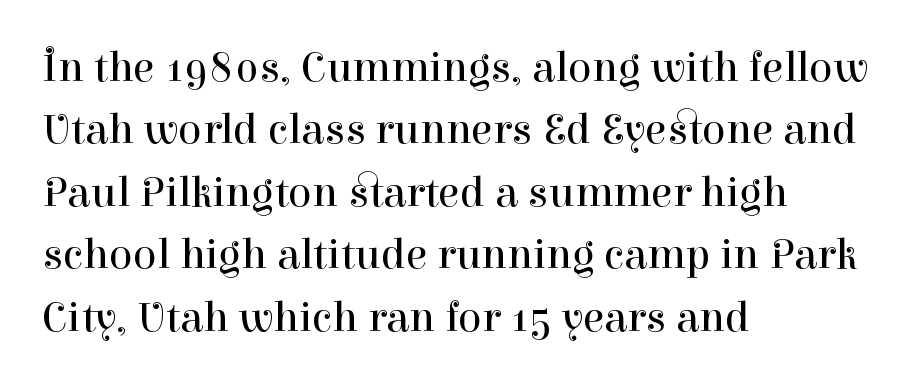
Q: Is the text bold? A: No.
Q: Is the text italic (slanted)? A: No, it is upright.
Q: Is the typeface a serif or a sans-serif typeface? A: Serif.
Q: Is the text underlined? A: No.
Q: How is the paragraph aligned? A: Left-aligned.
Q: Is the spacing between letters normal or unusually wide? A: Normal.
Q: Is the spacing between lines tight, normal or loose? A: Normal.
Q: Width (condensed, normal, or wide)? A: Normal.
Q: Stroke contrast? A: High.
Q: x-height? A: Medium.
Q: Monospaced? A: No.
